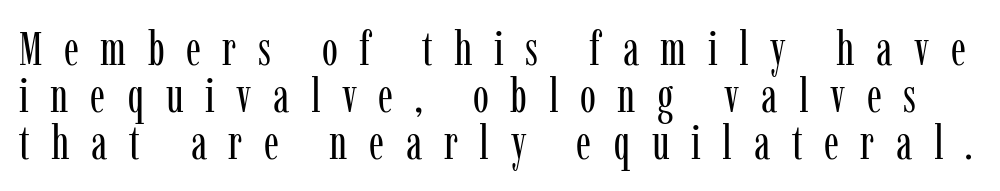
This rendering features lettering with no underline. Successive baselines arrive quickly, one right under another. This reads as an unemphasized weight, regular at the heaviest. A roman cut, with each character standing at attention.
